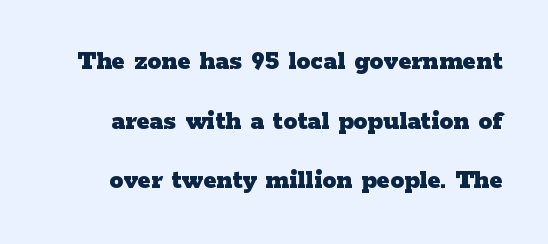
Q: Is the text bold? A: Yes.
Q: Is the text italic (slanted)? A: No, it is upright.
Q: Is the typeface a serif or a sans-serif typeface? A: Serif.
Q: Is the text underlined? A: No.
Q: Is the spacing between letters normal or unusually wide? A: Normal.
Q: Is the spacing between lines tight, normal or loose? A: Loose.
Q: Width (condensed, normal, or wide)? A: Wide.
Q: Stroke contrast? A: Low.
Q: x-height? A: Medium.
Q: Monospaced? A: No.
